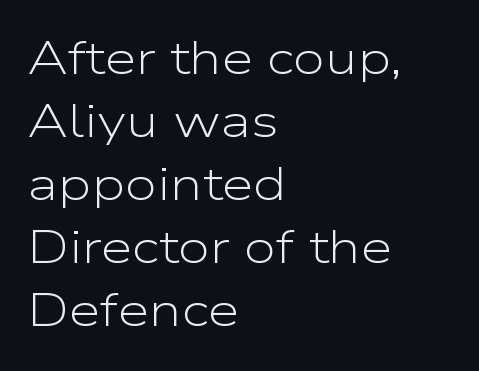
Q: Is the text bold? A: No.
Q: Is the text italic (slanted)? A: No, it is upright.
Q: Is the typeface a serif or a sans-serif typeface? A: Sans-serif.
Q: Is the text underlined? A: No.
Q: How is the paragraph aligned? A: Left-aligned.
Q: Is the spacing between letters normal or unusually wide? A: Normal.
Q: Is the spacing between lines tight, normal or loose? A: Normal.
Q: Width (condensed, normal, or wide)? A: Wide.
Q: Stroke contrast? A: Low.
Q: x-height? A: Medium.
Q: Monospaced? A: No.
